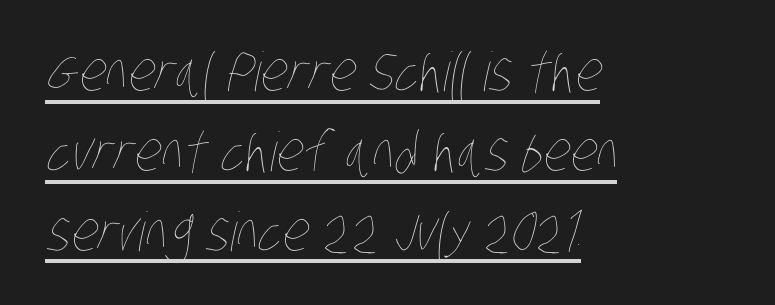
The image shows 54 px thin, condensed type; set left-aligned, normal line spacing (1.48x), normal letter spacing, underlined; low stroke contrast and a large x-height.
